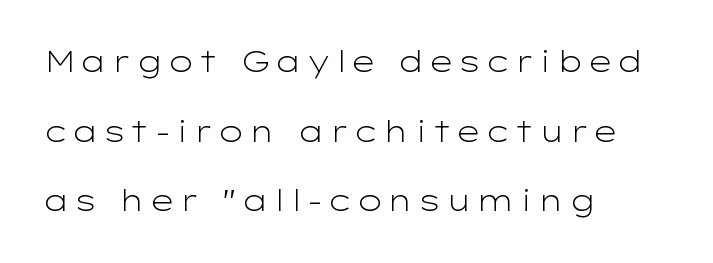
Glance below the letters and you will spot only blank space. Caption: multi-line text, flush left, ragged right. One glance says open: line gaps are wider than usual. Classification — sans serif.
